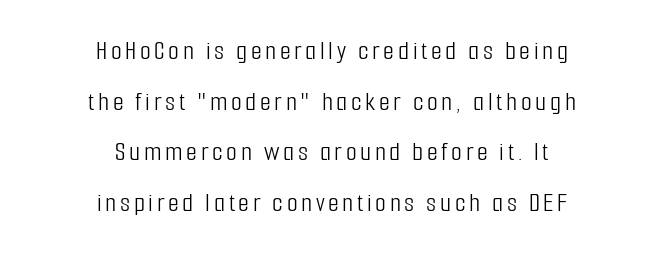
{"serif": "no", "italic": "no", "bold": "no", "weight": "light", "width": "condensed", "stroke_contrast": "low", "x_height": "medium", "monospaced": "no", "underline": "no", "align": "center", "line_spacing_ratio": 1.81, "glyph_px": 28}
